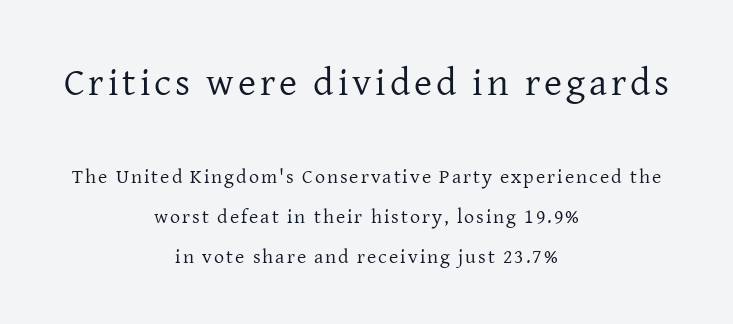
The image shows 39 px regular-weight serif type, upright; set centered, loose line spacing (2.0x), not underlined; the first (top) block is 1.95x larger; low stroke contrast and a medium x-height.
